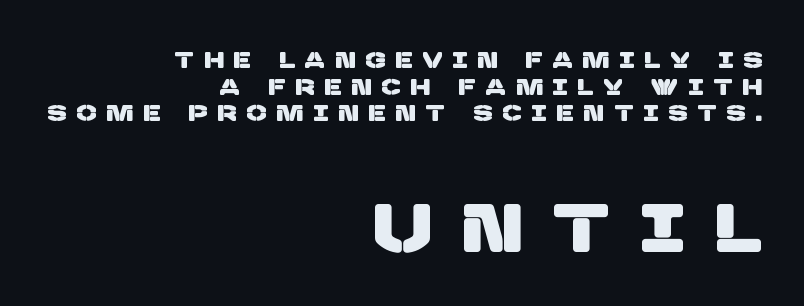
{"serif": "no", "width": "normal", "stroke_contrast": "low", "x_height": "large", "monospaced": "no", "underline": "no", "align": "right", "line_spacing_ratio": 1.16, "letter_spacing": "wide", "letter_spacing_em": 0.47, "larger_block": "second", "size_ratio": 3.0, "glyph_px": 69}
